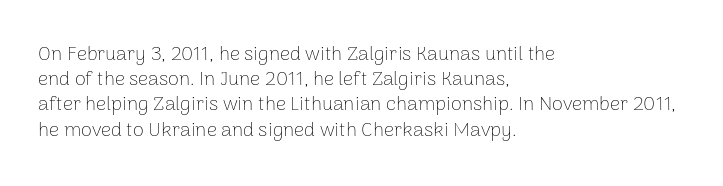
Q: Is the text bold? A: No.
Q: Is the text italic (slanted)? A: No, it is upright.
Q: Is the text underlined? A: No.
Q: How is the paragraph aligned? A: Left-aligned.
Q: Is the spacing between letters normal or unusually wide? A: Normal.
Q: Is the spacing between lines tight, normal or loose? A: Normal.
